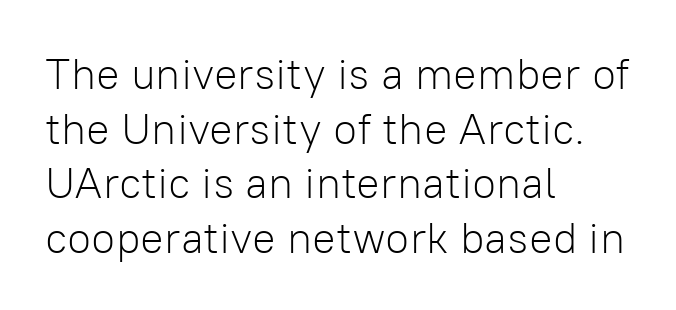
The image shows 44 px light sans-serif type, upright; set left-aligned, line spacing 1.24x, normal letter spacing, not underlined; low stroke contrast and a medium x-height.
